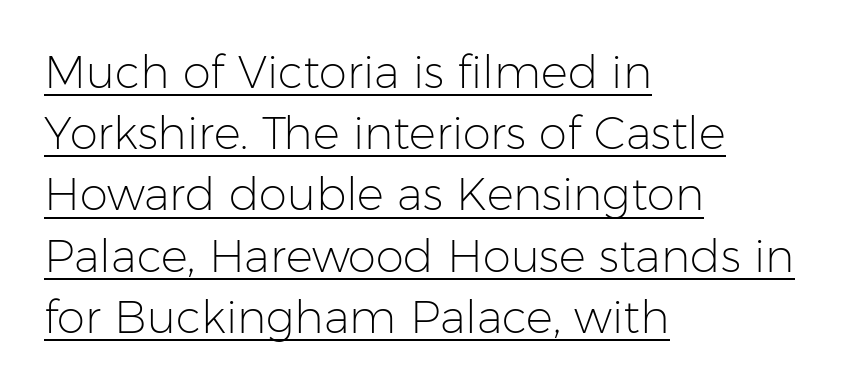
Q: Is the text bold? A: No.
Q: Is the text italic (slanted)? A: No, it is upright.
Q: Is the typeface a serif or a sans-serif typeface? A: Sans-serif.
Q: Is the text underlined? A: Yes.
Q: How is the paragraph aligned? A: Left-aligned.
Q: Is the spacing between letters normal or unusually wide? A: Normal.
Q: Is the spacing between lines tight, normal or loose? A: Normal.
Q: Width (condensed, normal, or wide)? A: Normal.
Q: Stroke contrast? A: Low.
Q: x-height? A: Medium.
Q: Monospaced? A: No.
